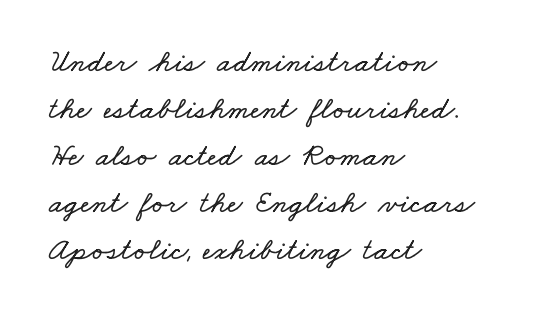
Layout note: lines flush left. Students, observe: this is what conventionally led text looks like. This sample uses plain, unmodified letter spacing. A clean baseline with only descenders dipping below it. The passage shown is typed in a proportional face where columns would drift.
